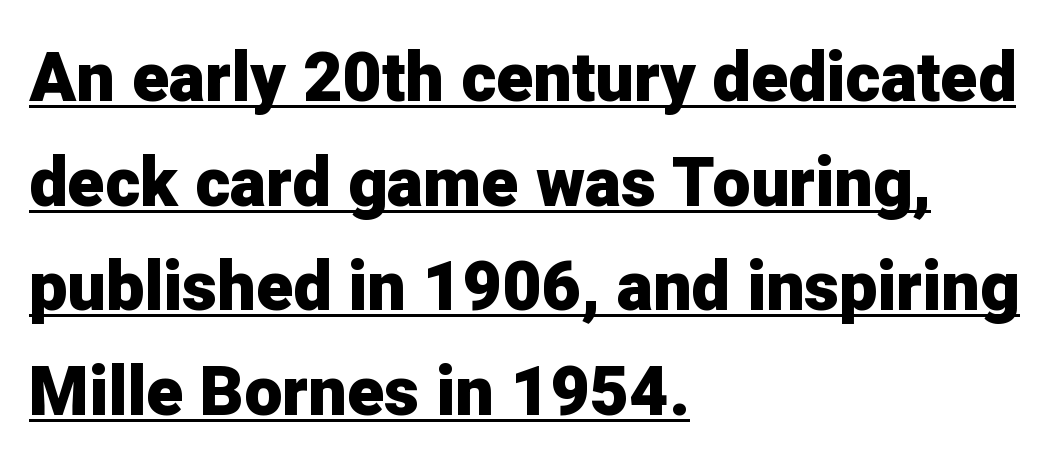
The image shows 68 px heavy sans-serif type, upright; set left-aligned, normal line spacing (1.54x), normal letter spacing, underlined; low stroke contrast and a medium x-height.
